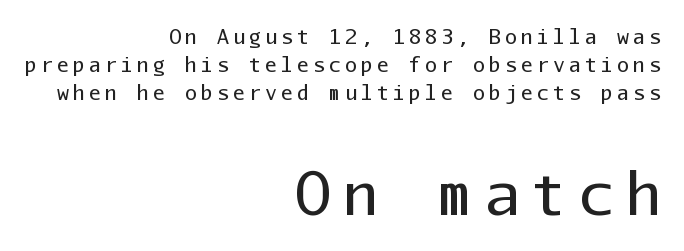
Q: Is the text bold? A: No.
Q: Is the text italic (slanted)? A: No, it is upright.
Q: Is the typeface a serif or a sans-serif typeface? A: Sans-serif.
Q: Is the text underlined? A: No.
Q: How is the paragraph aligned? A: Right-aligned.
Q: Is the spacing between letters normal or unusually wide? A: Unusually wide.
Q: Is the spacing between lines tight, normal or loose? A: Normal.
Q: Which block of text is set in a larger size, the first (top) or the second (bottom)? A: The second (bottom) one.
Q: Width (condensed, normal, or wide)? A: Normal.
Q: Stroke contrast? A: Low.
Q: x-height? A: Medium.
Q: Monospaced? A: Yes.
